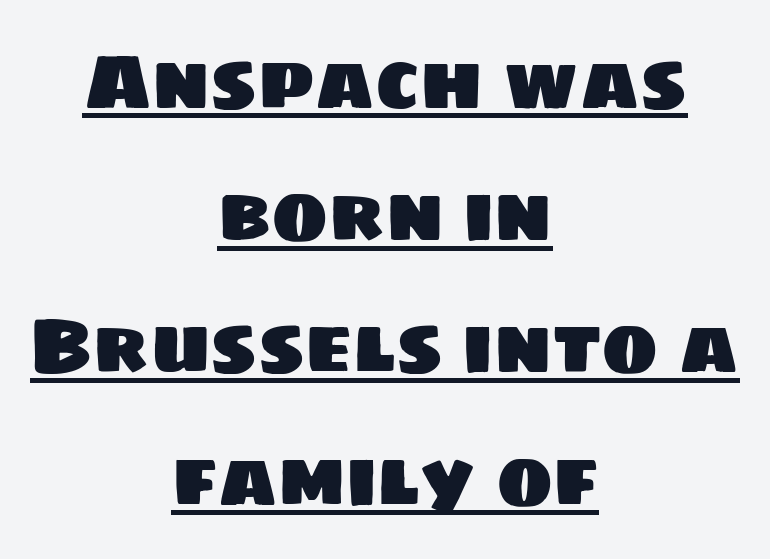
Unlike a traditional serif, this face leaves its strokes unadorned. The rendering uses the underline text-decoration. The passage shown has conventional tracking throughout. Think of a printed novel: that variable character pitch is what you see here. This rendering uses center alignment, leaving both contours irregular but symmetric.
